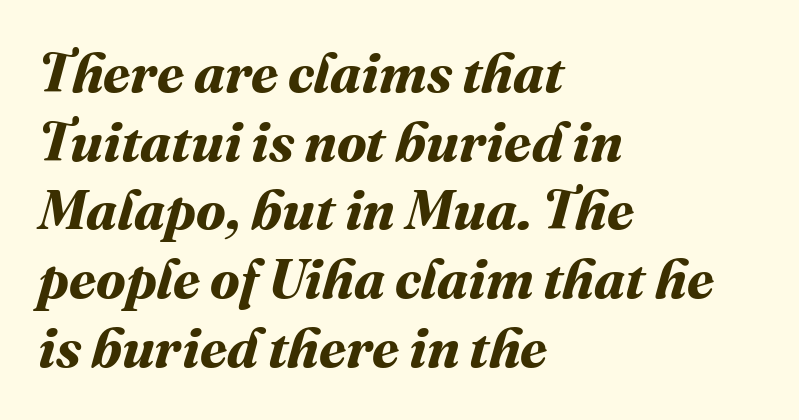
The image shows 55 px bold type; set left-aligned, normal line spacing (1.25x), normal letter spacing, not underlined; medium stroke contrast and a medium x-height.
